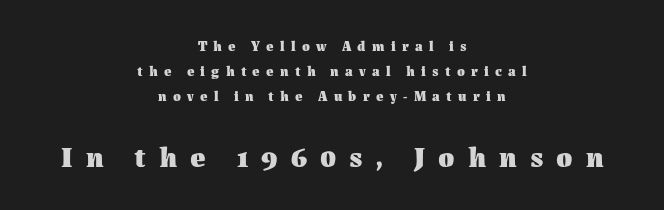
The image shows 29 px heavy type, upright; set centered, line spacing 1.8x, unusually wide letter spacing (+0.45 em), not underlined; the second (bottom) block is 2.07x larger; medium stroke contrast and a medium x-height.
